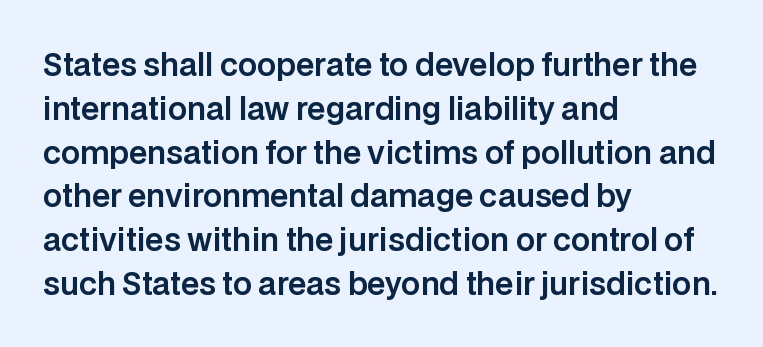
{"serif": "no", "italic": "no", "width": "normal", "stroke_contrast": "low", "x_height": "large", "monospaced": "no", "underline": "no", "align": "left", "line_spacing": "normal", "line_spacing_ratio": 1.46, "letter_spacing": "normal", "letter_spacing_em": 0.0, "glyph_px": 30}
